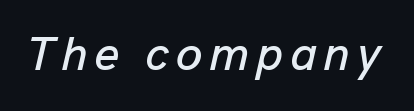
Here the designer chose a conventional face with non-uniform glyph widths. The whole block is typeset with a tilt. Clear beneath every line of the passage.
